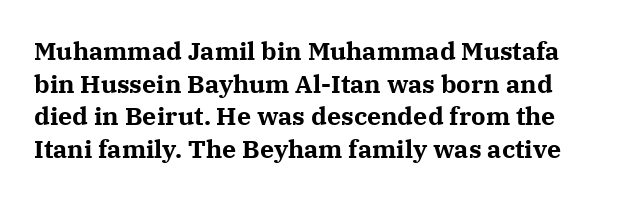
{"italic": "no", "bold": "yes", "underline": "no", "line_spacing": "normal", "line_spacing_ratio": 1.31, "letter_spacing": "normal", "letter_spacing_em": 0.0, "glyph_px": 25}
